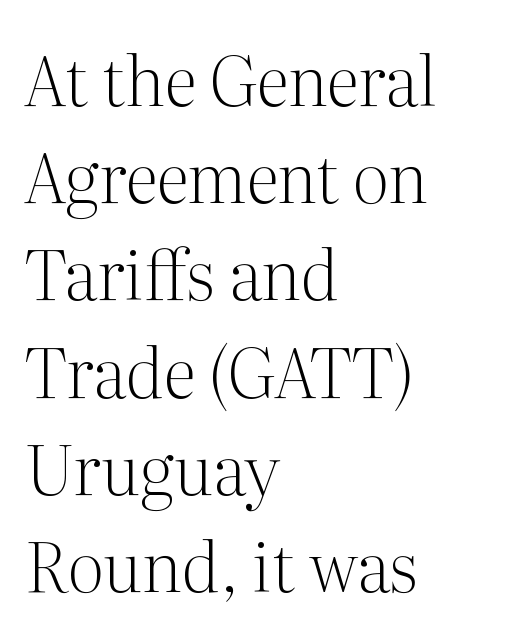
Q: Is the text bold? A: No.
Q: Is the text italic (slanted)? A: No, it is upright.
Q: Is the typeface a serif or a sans-serif typeface? A: Serif.
Q: Is the text underlined? A: No.
Q: How is the paragraph aligned? A: Left-aligned.
Q: Is the spacing between letters normal or unusually wide? A: Normal.
Q: Is the spacing between lines tight, normal or loose? A: Normal.
Q: Width (condensed, normal, or wide)? A: Normal.
Q: Stroke contrast? A: Medium.
Q: x-height? A: Medium.
Q: Monospaced? A: No.
